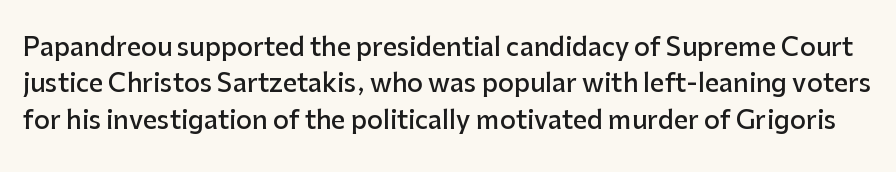
{"italic": "no", "bold": "semi", "underline": "no", "line_spacing": "normal", "line_spacing_ratio": 1.46, "letter_spacing": "normal", "letter_spacing_em": 0.0, "glyph_px": 25}
